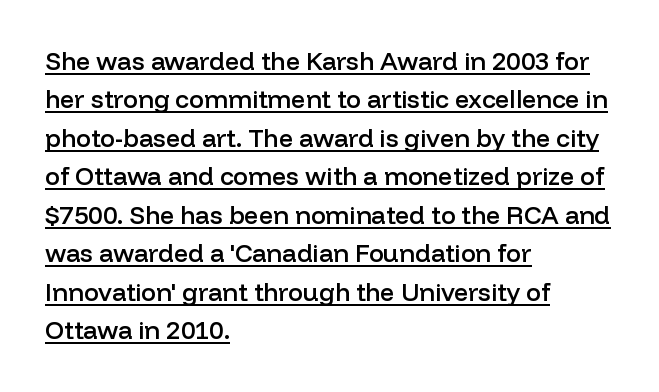
Q: Is the text bold? A: Semi-bold.
Q: Is the text italic (slanted)? A: No, it is upright.
Q: Is the text underlined? A: Yes.
Q: How is the paragraph aligned? A: Left-aligned.
Q: Is the spacing between letters normal or unusually wide? A: Normal.
Q: Is the spacing between lines tight, normal or loose? A: Normal.
